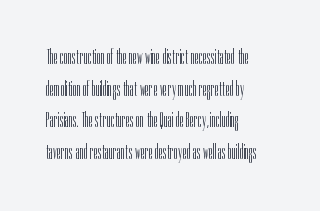
Q: Is the text bold? A: No.
Q: Is the text italic (slanted)? A: No, it is upright.
Q: Is the text underlined? A: No.
Q: How is the paragraph aligned? A: Left-aligned.
Q: Is the spacing between letters normal or unusually wide? A: Normal.
Q: Is the spacing between lines tight, normal or loose? A: Normal.
